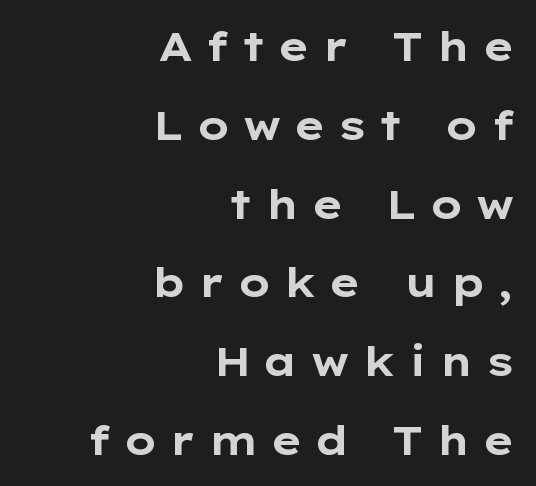
The image shows 40 px bold, wide sans-serif type, upright; set right-aligned, loose line spacing (1.97x), unusually wide letter spacing (+0.29 em), not underlined; low stroke contrast and a medium x-height.
